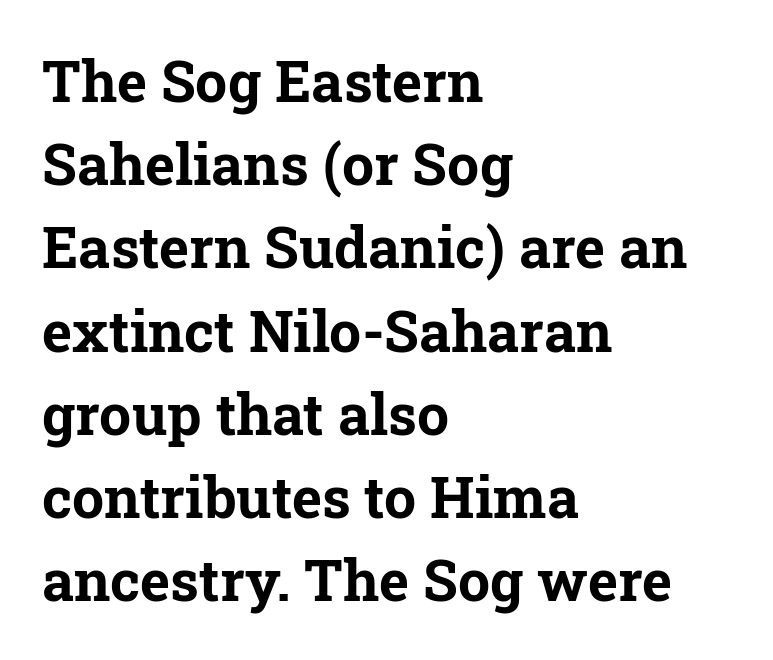
The image shows 57 px bold serif type, upright; set left-aligned, normal line spacing (1.46x), normal letter spacing, not underlined; low stroke contrast and a medium x-height.
